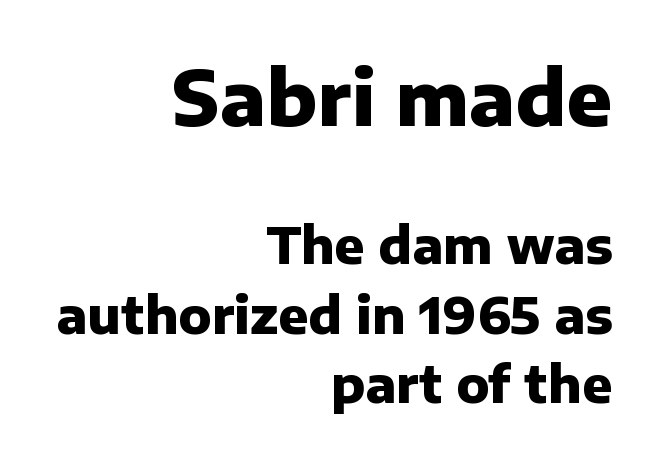
Q: Is the text bold? A: Yes.
Q: Is the text italic (slanted)? A: No, it is upright.
Q: Is the typeface a serif or a sans-serif typeface? A: Sans-serif.
Q: Is the text underlined? A: No.
Q: How is the paragraph aligned? A: Right-aligned.
Q: Is the spacing between letters normal or unusually wide? A: Normal.
Q: Is the spacing between lines tight, normal or loose? A: Normal.
Q: Which block of text is set in a larger size, the first (top) or the second (bottom)? A: The first (top) one.
Q: Width (condensed, normal, or wide)? A: Normal.
Q: Stroke contrast? A: Low.
Q: x-height? A: Medium.
Q: Monospaced? A: No.
